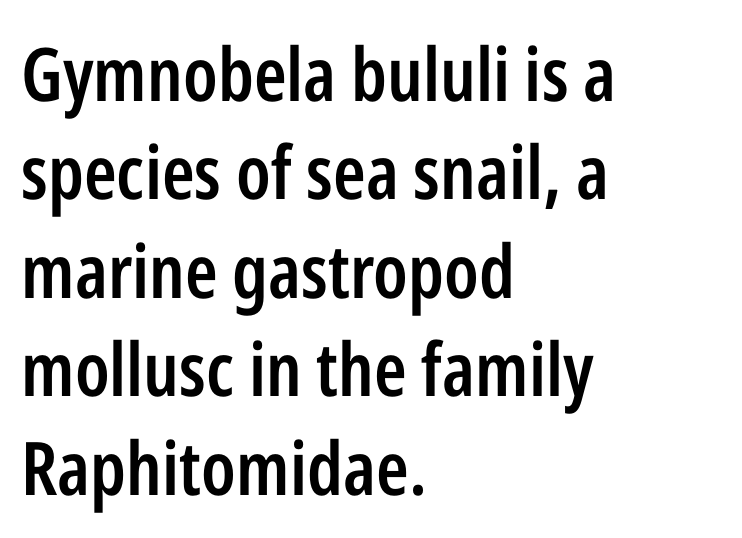
The image shows 74 px semibold, condensed sans-serif type, upright; set left-aligned, normal line spacing (1.33x), normal letter spacing, not underlined; low stroke contrast and a medium x-height.
